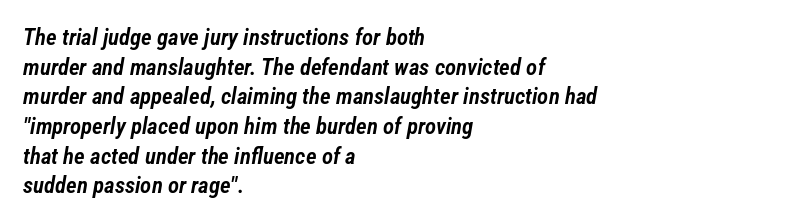
{"italic": "yes", "lean": "right", "slant_degrees": 12, "bold": "semi", "underline": "no", "align": "left", "line_spacing": "normal", "line_spacing_ratio": 1.29, "letter_spacing": "normal", "letter_spacing_em": 0.0, "glyph_px": 23}
